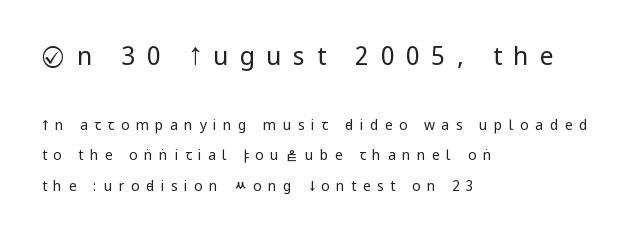
The image shows 25 px text type, upright; set left-aligned, loose line spacing (2.19x), unusually wide letter spacing (+0.46 em), not underlined; the first (top) block is 1.79x larger.
